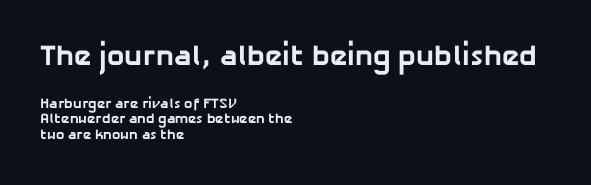
{"serif": "no", "bold": "yes", "weight": "bold", "width": "normal", "stroke_contrast": "low", "x_height": "medium", "monospaced": "no", "underline": "no", "align": "left", "line_spacing": "tight", "line_spacing_ratio": 1.12, "letter_spacing": "normal", "letter_spacing_em": 0.0, "larger_block": "first", "size_ratio": 2.07, "glyph_px": 29}
